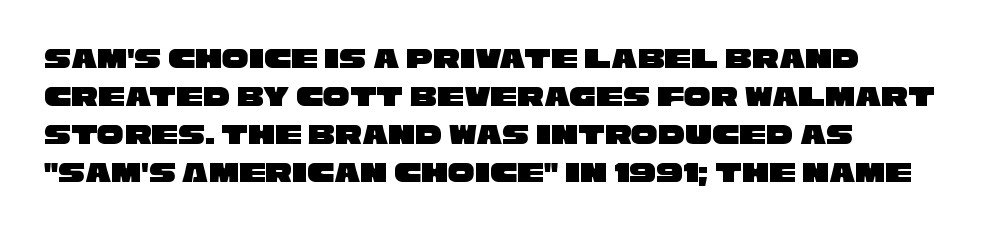
A sans-serif font was chosen for this passage. Has an underline been added? It has not. Observe the ordinary spacing: letters are neighbours, not strangers. This rendering uses left alignment, leaving the right contour irregular. A typesetter would call this proportional, since set widths differ per character. The lines sit at an ordinary, default distance from one another.
